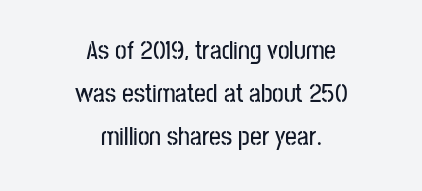
Q: Is the text italic (slanted)? A: No, it is upright.
Q: Is the text underlined? A: No.
Q: How is the paragraph aligned? A: Centered.
Q: Is the spacing between letters normal or unusually wide? A: Normal.
Q: Is the spacing between lines tight, normal or loose? A: Normal.
